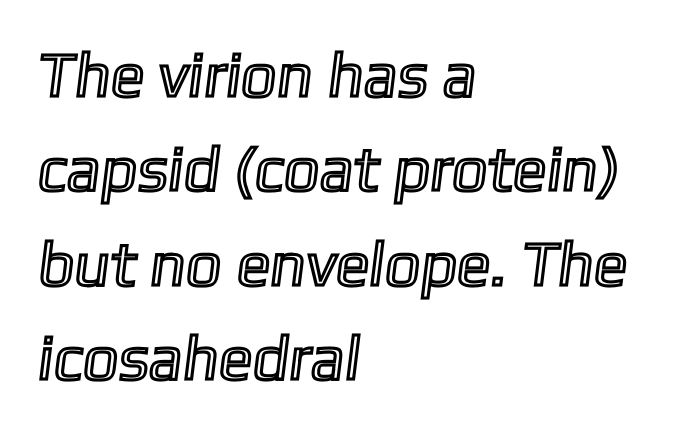
Teacher's note: observe the even left margin — that is flush-left alignment. A normal amount of white space separates one row of letters from the next. Any mark beneath the type? The region is blank. Note the varied advance widths — an 'i' is clearly narrower than an 'm'. Is the letter spacing exaggerated? No — it looks like the ordinary default.
